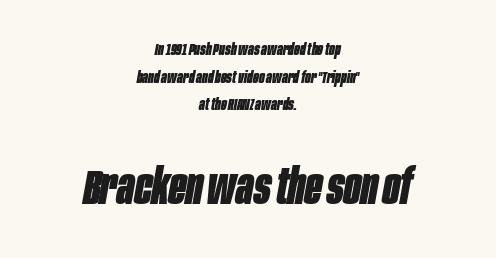
These lines carry a lot of weight — the face is fully bold. Each word holds together tightly as a unit, with standard inter-letter gaps. You could not count columns in this text — the font is proportionally spaced. The passage shown stacks its lines at a standard gap.
